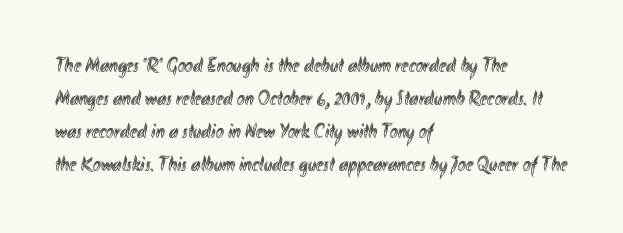
{"underline": "no", "align": "left", "line_spacing": "normal", "line_spacing_ratio": 1.57, "letter_spacing": "normal", "letter_spacing_em": 0.0, "glyph_px": 21}
